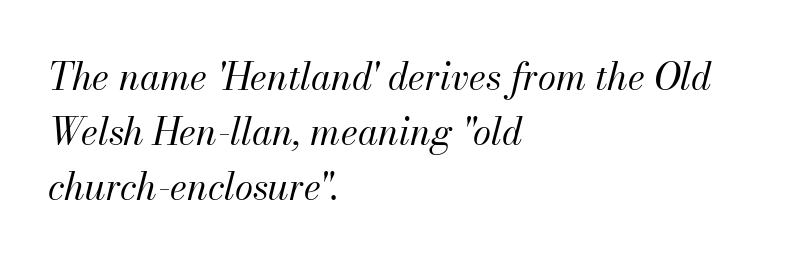
Q: Is the text bold? A: No.
Q: Is the text italic (slanted)? A: Yes, it leans right by about 13 degrees.
Q: Is the text underlined? A: No.
Q: How is the paragraph aligned? A: Left-aligned.
Q: Is the spacing between letters normal or unusually wide? A: Normal.
Q: Is the spacing between lines tight, normal or loose? A: Normal.
Q: Width (condensed, normal, or wide)? A: Normal.
Q: Stroke contrast? A: Medium.
Q: x-height? A: Small.
Q: Monospaced? A: No.
